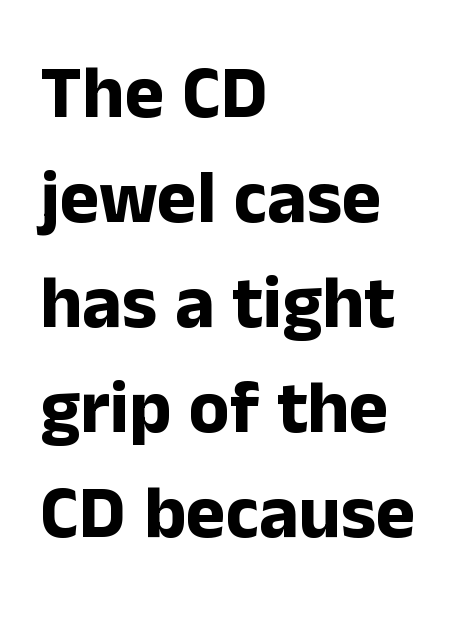
The image shows 75 px bold sans-serif type, upright; set left-aligned, normal line spacing (1.4x), normal letter spacing, not underlined; low stroke contrast and a medium x-height.
